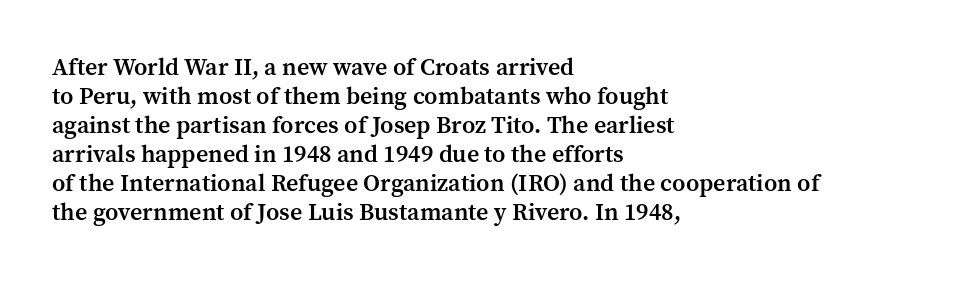
Q: Is the text bold? A: Semi-bold.
Q: Is the text italic (slanted)? A: No, it is upright.
Q: Is the text underlined? A: No.
Q: How is the paragraph aligned? A: Left-aligned.
Q: Is the spacing between letters normal or unusually wide? A: Normal.
